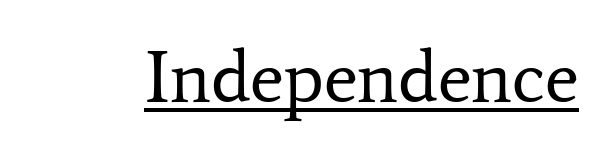
{"serif": "yes", "italic": "no", "bold": "no", "weight": "regular", "width": "normal", "stroke_contrast": "low", "x_height": "medium", "monospaced": "no", "underline": "yes", "letter_spacing": "normal", "letter_spacing_em": 0.0, "glyph_px": 73}
